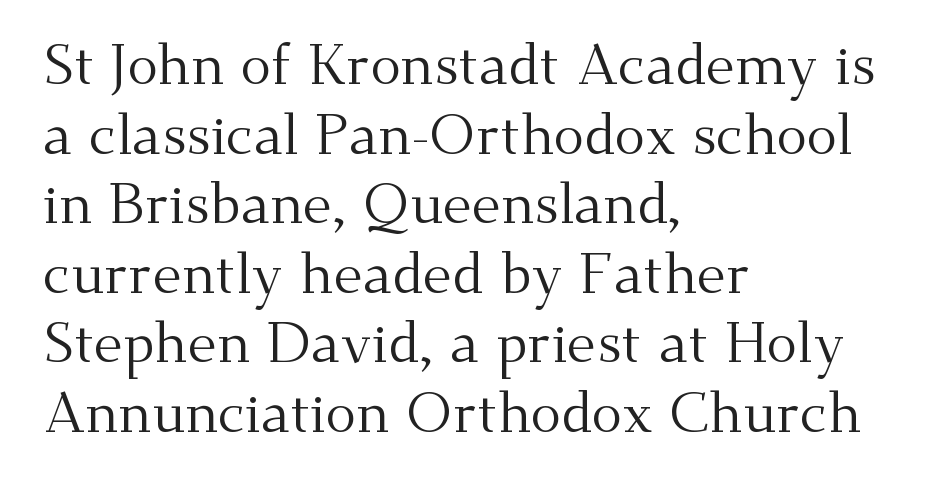
Q: Is the text bold? A: No.
Q: Is the text italic (slanted)? A: No, it is upright.
Q: Is the typeface a serif or a sans-serif typeface? A: Serif.
Q: Is the text underlined? A: No.
Q: How is the paragraph aligned? A: Left-aligned.
Q: Is the spacing between letters normal or unusually wide? A: Normal.
Q: Width (condensed, normal, or wide)? A: Normal.
Q: Stroke contrast? A: Medium.
Q: x-height? A: Small.
Q: Monospaced? A: No.
